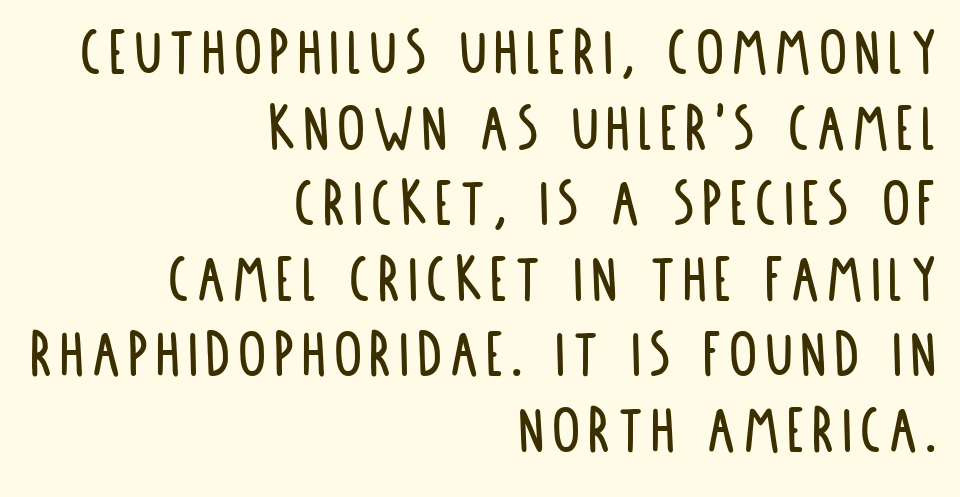
The image shows 70 px condensed sans-serif type, upright; set right-aligned, tight line spacing (1.08x), not underlined; low stroke contrast and a large x-height.
